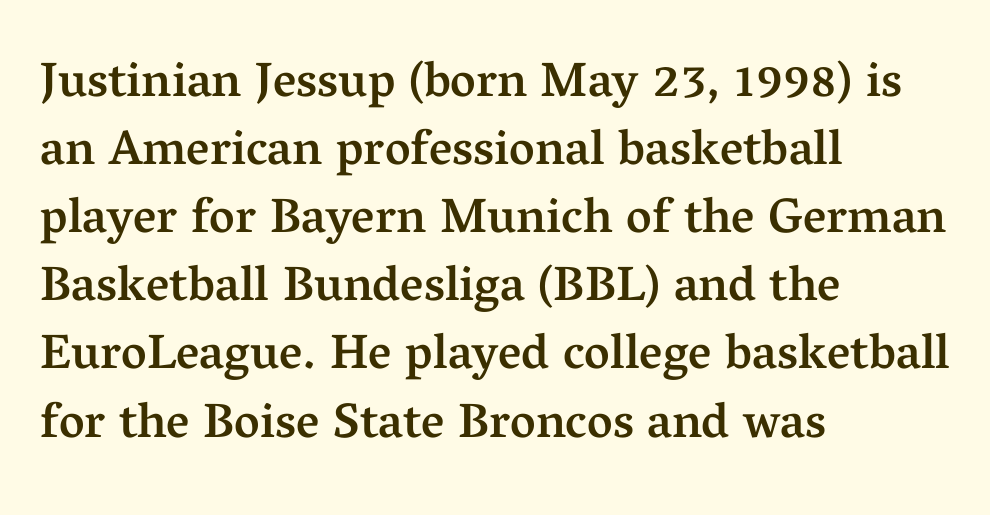
Q: Is the text bold? A: Semi-bold.
Q: Is the text italic (slanted)? A: No, it is upright.
Q: Is the typeface a serif or a sans-serif typeface? A: Serif.
Q: Is the text underlined? A: No.
Q: How is the paragraph aligned? A: Left-aligned.
Q: Is the spacing between letters normal or unusually wide? A: Normal.
Q: Is the spacing between lines tight, normal or loose? A: Normal.
Q: Width (condensed, normal, or wide)? A: Normal.
Q: Stroke contrast? A: Medium.
Q: x-height? A: Medium.
Q: Monospaced? A: No.
